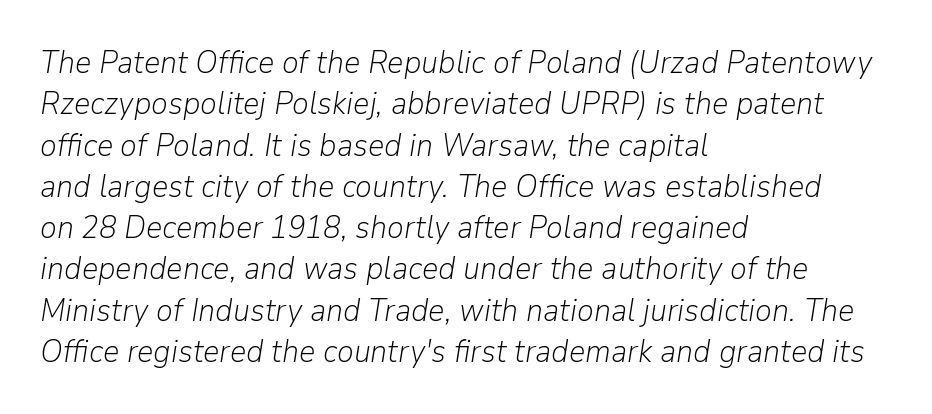
The image shows 32 px light type, italic (leaning right); set left-aligned, normal line spacing (1.29x), normal letter spacing, not underlined; low stroke contrast and a medium x-height.
